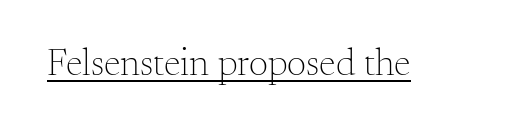
Q: Is the text bold? A: No.
Q: Is the text italic (slanted)? A: No, it is upright.
Q: Is the typeface a serif or a sans-serif typeface? A: Serif.
Q: Is the text underlined? A: Yes.
Q: Is the spacing between letters normal or unusually wide? A: Normal.
Q: Width (condensed, normal, or wide)? A: Normal.
Q: Stroke contrast? A: Medium.
Q: x-height? A: Small.
Q: Monospaced? A: No.
